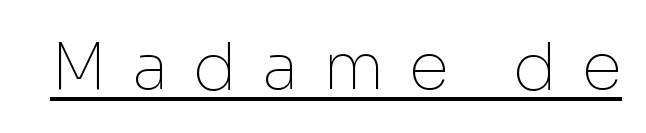
The face used here is a sans, in the tradition of grotesques and geometrics. Heft: none added — not bold. Proportional: the letters do not fall into vertical columns. Compared with typical body copy, the letter spacing here is much looser. Italic: no, the glyphs are upright roman.
